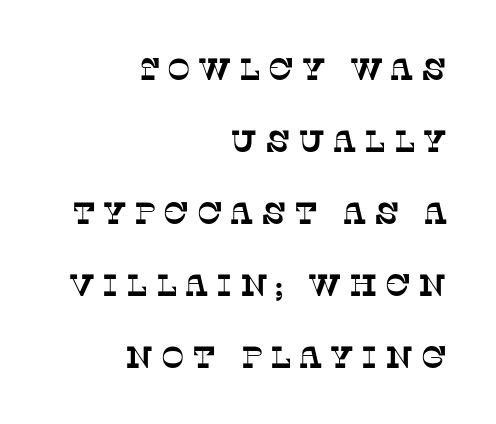
The image shows 31 px serif type; set right-aligned, loose line spacing (2.32x), unusually wide letter spacing (+0.24 em), not underlined; low stroke contrast and a large x-height.
